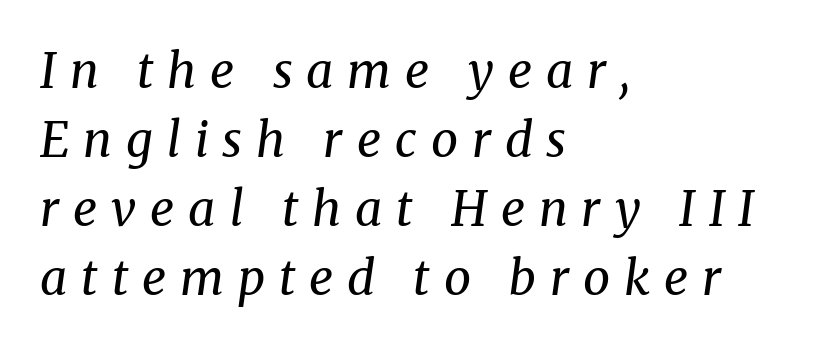
Letterform terminals end in serifs throughout the passage. The typography opts for an oblique posture over an upright one. The ragged edge is on the right, which tells us the setting is flush left. A typesetter would call this leading conventional body-copy spacing. Varying glyph widths throughout — classic text-font behaviour. The characters are drawn with everyday or finer stroke widths.
